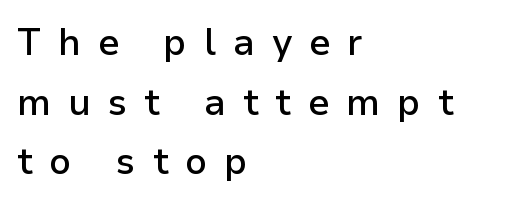
{"serif": "no", "italic": "no", "bold": "semi", "weight": "semibold", "width": "normal", "stroke_contrast": "low", "x_height": "medium", "monospaced": "no", "underline": "no", "align": "left", "line_spacing": "normal", "line_spacing_ratio": 1.61, "letter_spacing": "wide", "letter_spacing_em": 0.46, "glyph_px": 37}
